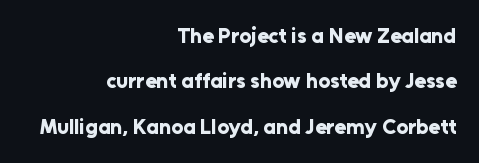
The image shows 21 px bold type, upright; set right-aligned, loose line spacing (2.16x), normal letter spacing, not underlined.
